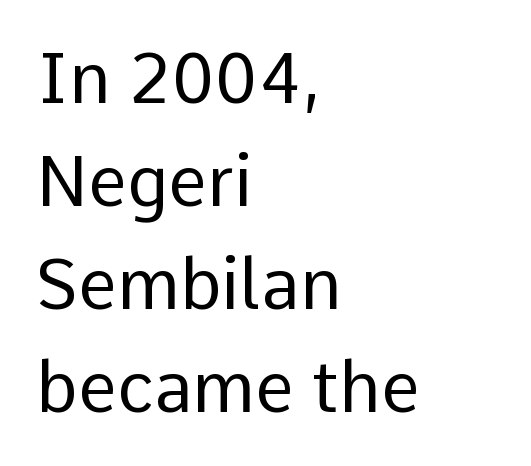
Horizontal bands of white between lines are of average thickness. Vertical stems look standard width or narrower in stroke. The text block is weighted toward the left margin, trailing off unevenly rightward. What stands out about the letter spacing? Nothing — it is the standard amount. Posture: straight, roman, zero tilt.
